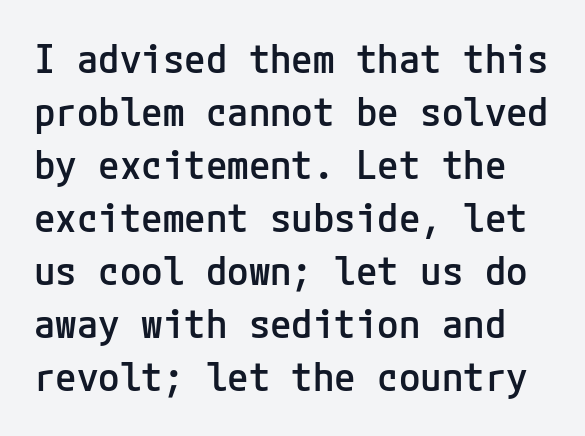
Q: Is the text bold? A: Semi-bold.
Q: Is the text italic (slanted)? A: No, it is upright.
Q: Is the typeface a serif or a sans-serif typeface? A: Sans-serif.
Q: Is the text underlined? A: No.
Q: Is the spacing between letters normal or unusually wide? A: Normal.
Q: Is the spacing between lines tight, normal or loose? A: Normal.
Q: Width (condensed, normal, or wide)? A: Normal.
Q: Stroke contrast? A: Low.
Q: x-height? A: Medium.
